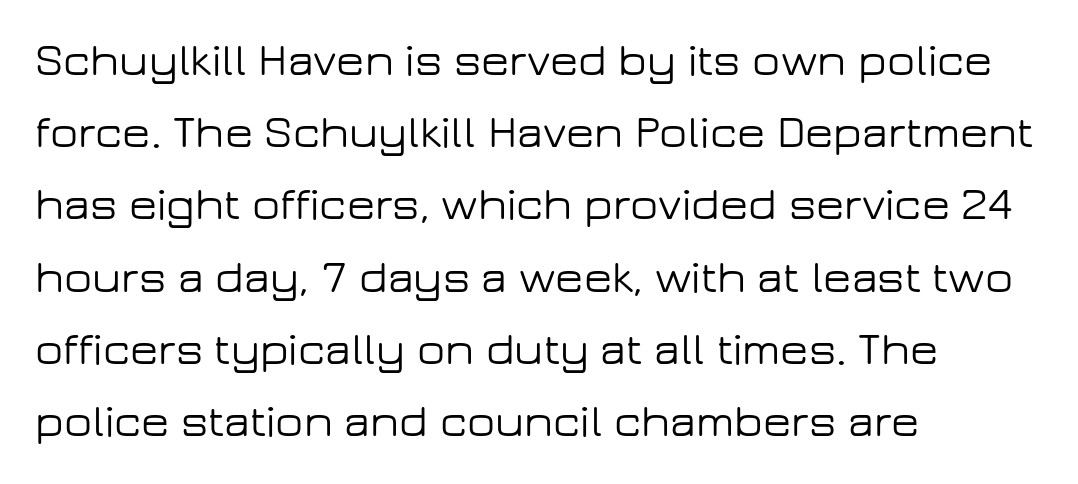
The image shows 46 px wide sans-serif type, upright; set left-aligned, normal line spacing (1.57x), normal letter spacing, not underlined; low stroke contrast and a medium x-height.
